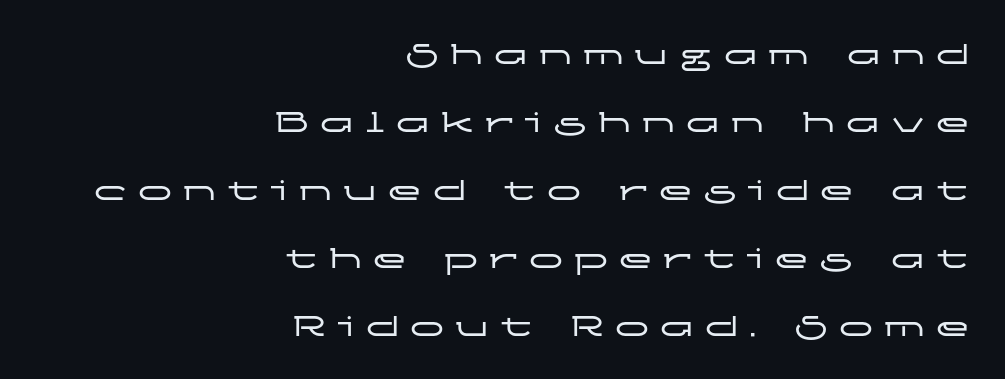
{"serif": "no", "italic": "no", "width": "wide", "stroke_contrast": "low", "x_height": "medium", "monospaced": "no", "underline": "no", "align": "right", "line_spacing": "loose", "line_spacing_ratio": 2.0, "letter_spacing": "wide", "letter_spacing_em": 0.32, "glyph_px": 34}
